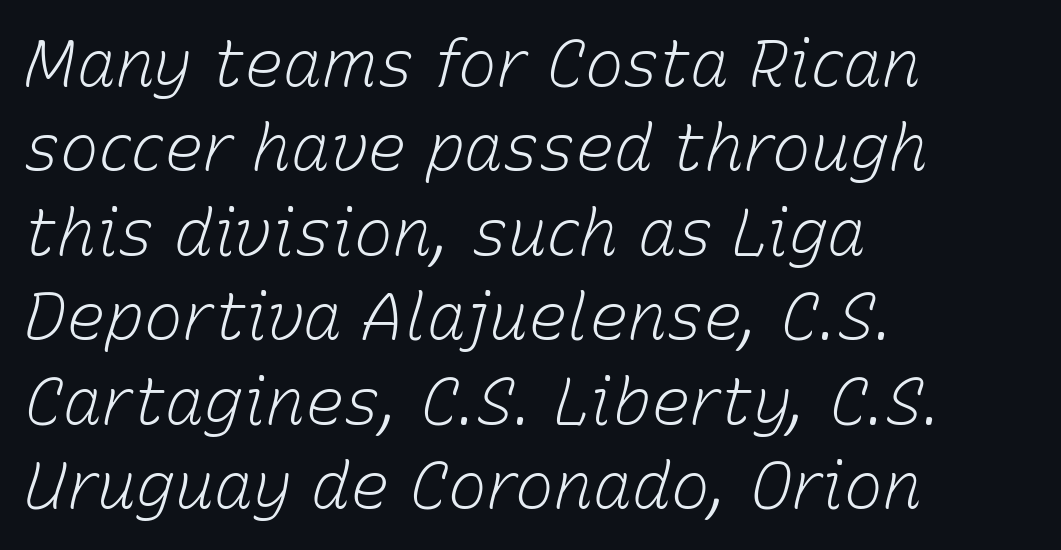
Descenders hang freely into open space. The gaps between neighbouring characters are ordinary and unremarkable. The rag falls on the right side of this text block. Weight class: somewhere from thin through regular. Quick note: italic. Line spacing here is normal.
